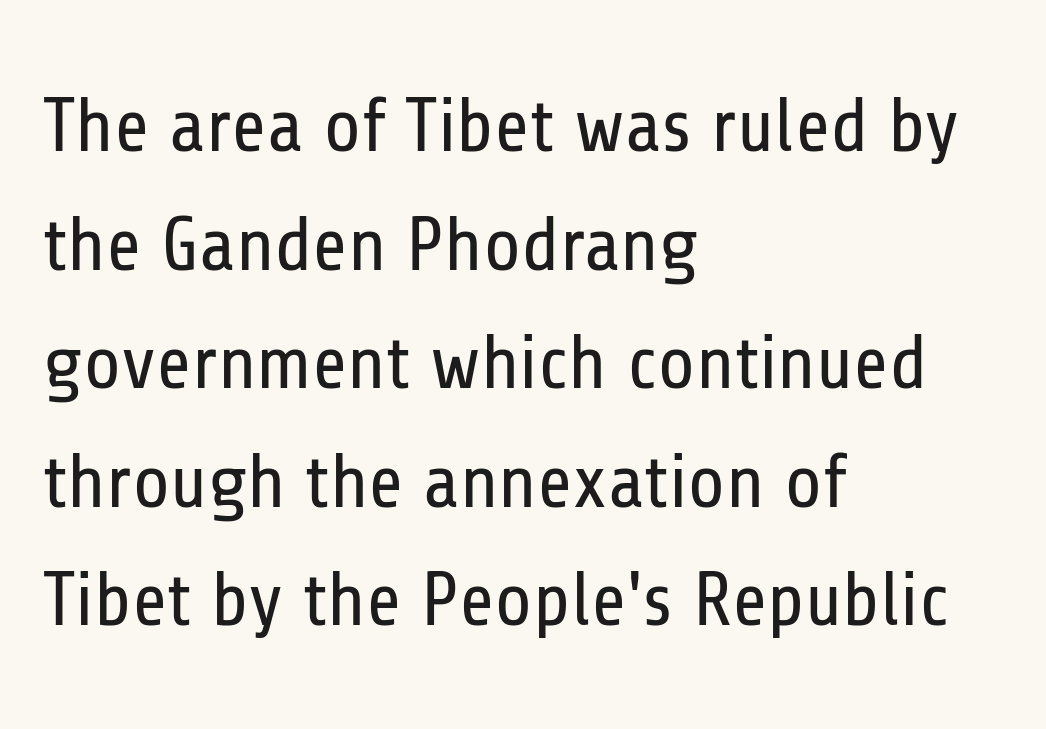
Successive baselines arrive at the customary interval. This sample uses an upright cut, with every glyph sitting square on the baseline. Does the copy run flush right? No — it runs flush left. The font sits on the lighter half of the weight spectrum, regular included. You could not count columns in this text — the font is proportionally spaced. Has an underline been added? It has not.
